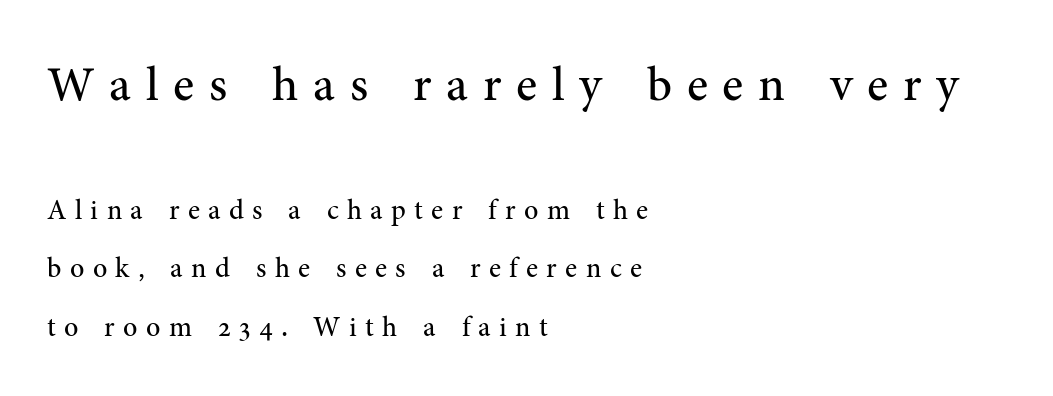
Rendered with straight, roman letterforms. The line-height multiplier appears high, well above default. The glyphs in this specimen are seriffed. The gap between lines stays unmarked. The text block is weighted toward the left margin, trailing off unevenly rightward. A student would notice the top passage is typeset larger than what follows.
